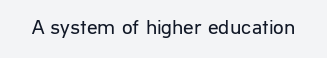
{"italic": "no", "bold": "no", "underline": "no", "letter_spacing": "normal", "letter_spacing_em": 0.0, "glyph_px": 21}
